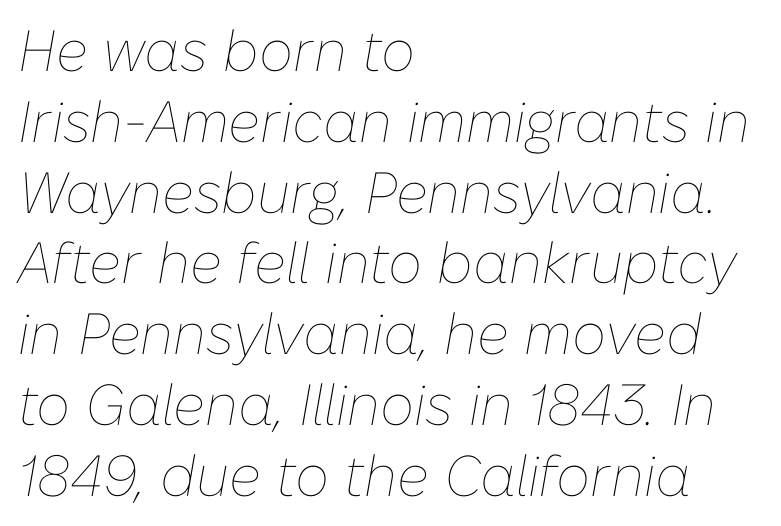
{"italic": "yes", "lean": "right", "slant_degrees": 10, "bold": "no", "weight": "thin", "width": "normal", "stroke_contrast": "low", "x_height": "medium", "monospaced": "no", "underline": "no", "align": "left", "line_spacing_ratio": 1.22, "letter_spacing": "normal", "letter_spacing_em": 0.0, "glyph_px": 58}
